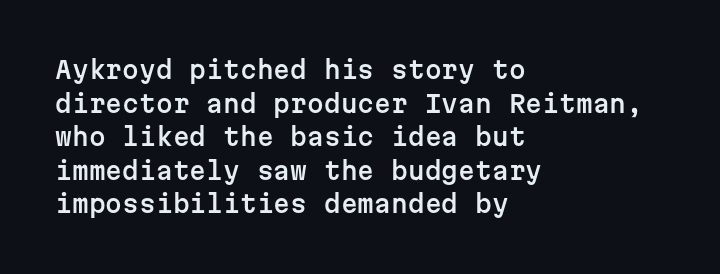
Q: Is the text italic (slanted)? A: No, it is upright.
Q: Is the text underlined? A: No.
Q: How is the paragraph aligned? A: Left-aligned.
Q: Is the spacing between letters normal or unusually wide? A: Normal.
Q: Is the spacing between lines tight, normal or loose? A: Normal.
